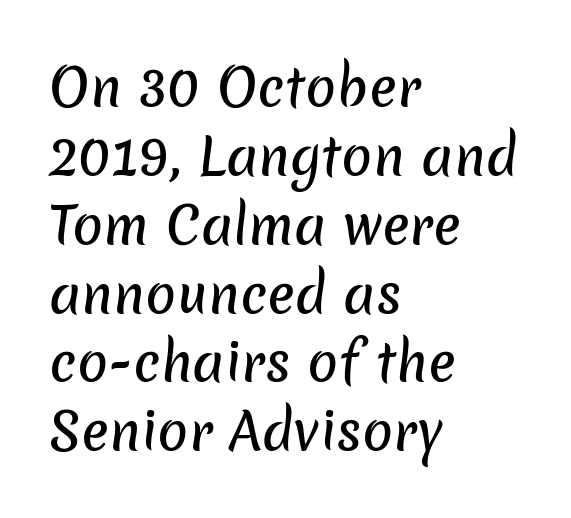
Every row of glyphs begins at an identical x-position on the left. Underlining? Definitely not there. Reading down the column, the eye jumps a familiar distance to each next line. The passage shown is typed in a proportional face where columns would drift. The type is set solid horizontally, with unmodified tracking.
